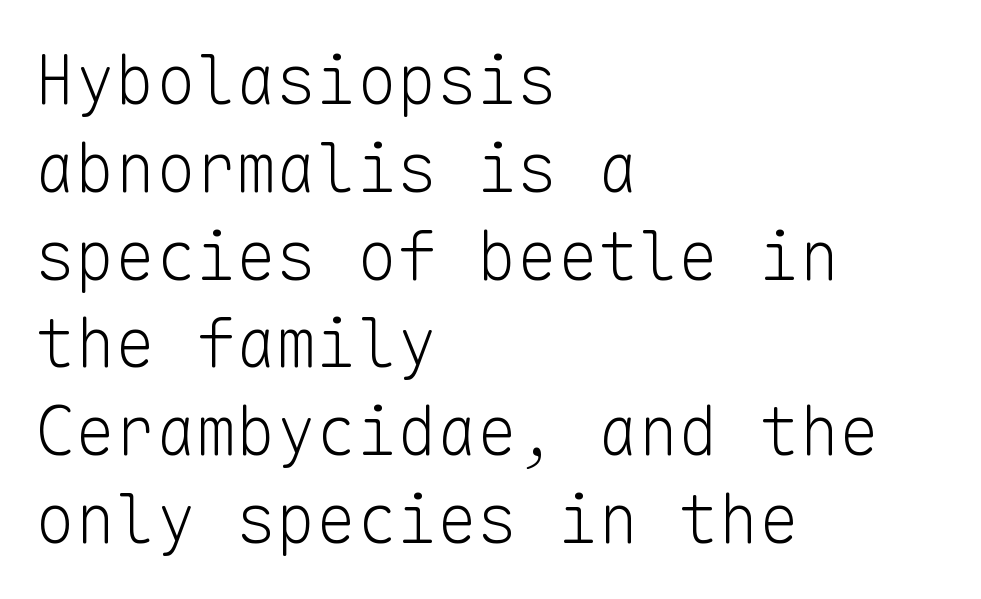
The image shows 67 px light sans-serif type, upright, monospaced; set left-aligned, normal line spacing (1.31x), normal letter spacing, not underlined; low stroke contrast and a medium x-height.
